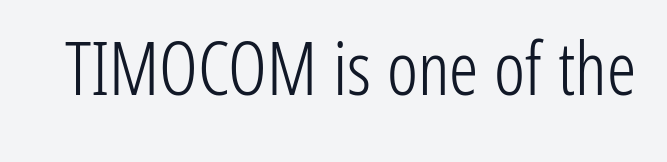
Compared with typical body copy, the letter spacing here is the same. The typography opts for an upright posture over an oblique one. Only glyphs here, with clear space below each row. The face used here is proportionally spaced, like ordinary book or web type. Weight: regular or lighter. Letterform terminals end flat and unadorned throughout the passage.
